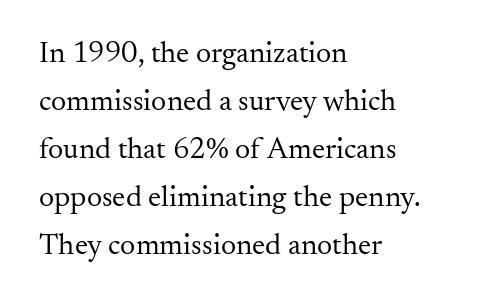
Students, note that the glyphs here touch the page at normal intervals. Unmarked baselines from the first word to the last. Posture: vertical. The passage shown stacks its lines at a standard gap.
